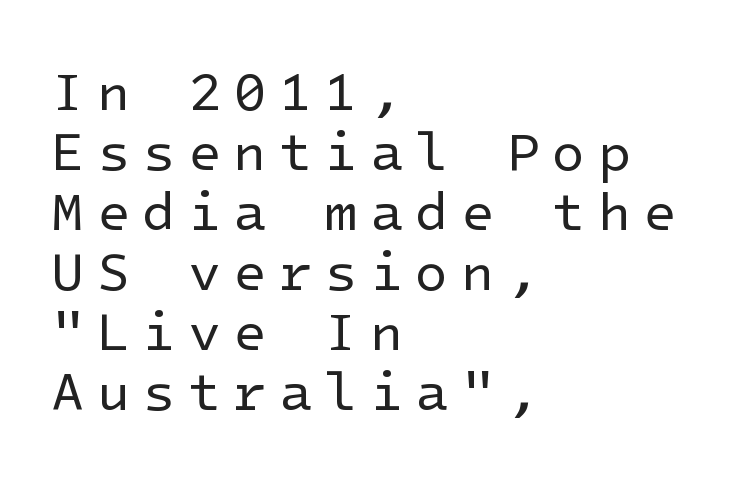
Q: Is the text bold? A: No.
Q: Is the text italic (slanted)? A: No, it is upright.
Q: Is the typeface a serif or a sans-serif typeface? A: Sans-serif.
Q: Is the text underlined? A: No.
Q: How is the paragraph aligned? A: Left-aligned.
Q: Is the spacing between letters normal or unusually wide? A: Unusually wide.
Q: Is the spacing between lines tight, normal or loose? A: Tight.
Q: Width (condensed, normal, or wide)? A: Normal.
Q: Stroke contrast? A: Low.
Q: x-height? A: Medium.
